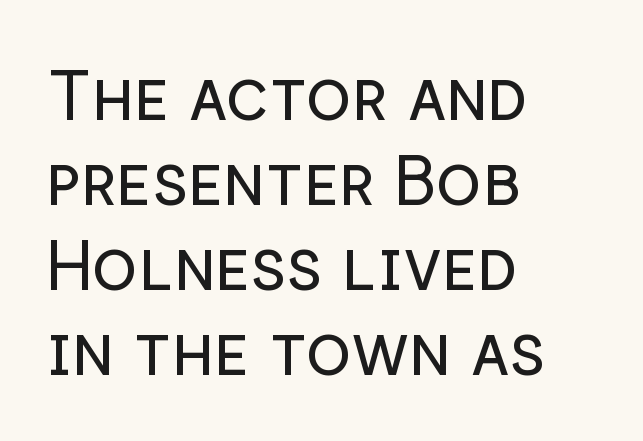
{"serif": "no", "italic": "no", "bold": "no", "weight": "regular", "width": "normal", "stroke_contrast": "low", "x_height": "medium", "monospaced": "no", "underline": "no", "align": "left", "line_spacing": "normal", "line_spacing_ratio": 1.25, "letter_spacing": "normal", "letter_spacing_em": 0.0, "glyph_px": 68}
